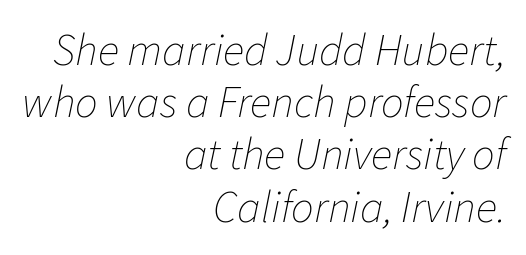
Q: Is the text bold? A: No.
Q: Is the text italic (slanted)? A: Yes, it leans right by about 11 degrees.
Q: Is the text underlined? A: No.
Q: How is the paragraph aligned? A: Right-aligned.
Q: Is the spacing between letters normal or unusually wide? A: Normal.
Q: Width (condensed, normal, or wide)? A: Normal.
Q: Stroke contrast? A: Low.
Q: x-height? A: Medium.
Q: Monospaced? A: No.
